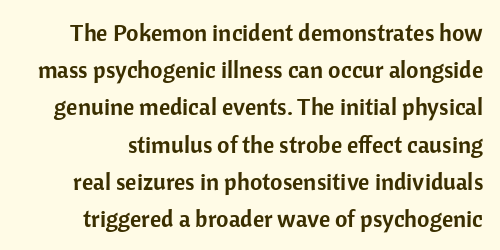
The image shows 24 px text type, upright; set normal line spacing (1.55x), normal letter spacing, not underlined.
